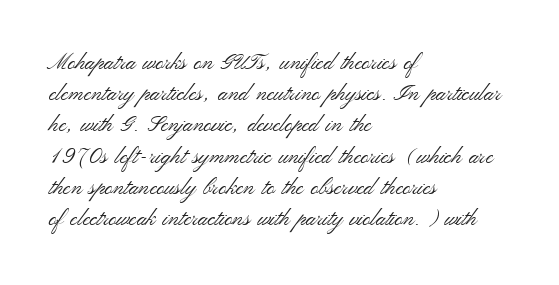
{"bold": "no", "underline": "no", "align": "left", "line_spacing": "normal", "line_spacing_ratio": 1.42, "letter_spacing": "normal", "letter_spacing_em": 0.0, "glyph_px": 22}
